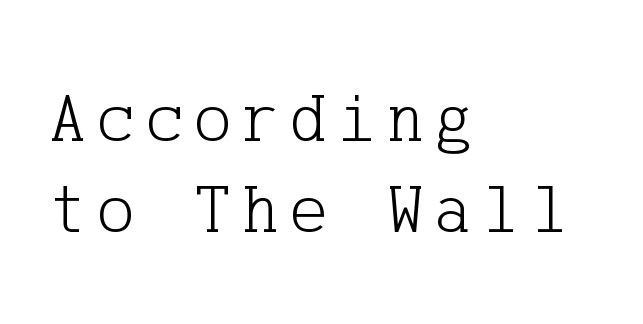
Q: Is the text bold? A: No.
Q: Is the text italic (slanted)? A: No, it is upright.
Q: Is the typeface a serif or a sans-serif typeface? A: Serif.
Q: Is the text underlined? A: No.
Q: How is the paragraph aligned? A: Left-aligned.
Q: Is the spacing between lines tight, normal or loose? A: Normal.
Q: Width (condensed, normal, or wide)? A: Normal.
Q: Stroke contrast? A: Low.
Q: x-height? A: Medium.
